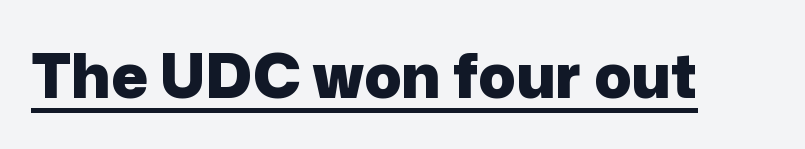
Q: Is the text bold? A: Yes.
Q: Is the text italic (slanted)? A: No, it is upright.
Q: Is the typeface a serif or a sans-serif typeface? A: Sans-serif.
Q: Is the text underlined? A: Yes.
Q: Is the spacing between letters normal or unusually wide? A: Normal.
Q: Width (condensed, normal, or wide)? A: Normal.
Q: Stroke contrast? A: Low.
Q: x-height? A: Medium.
Q: Monospaced? A: No.
